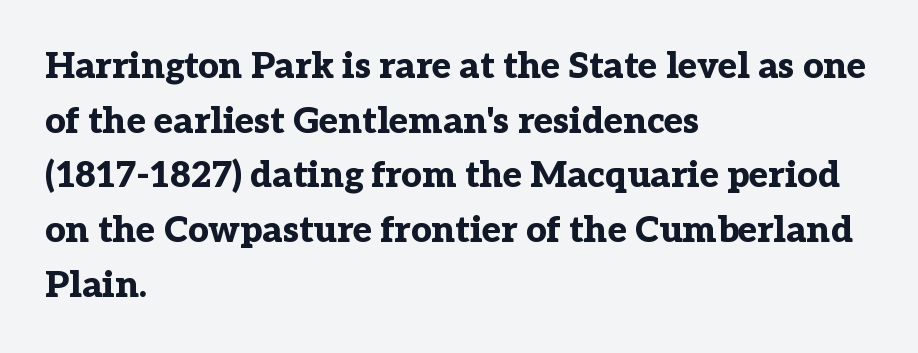
Q: Is the text bold? A: Yes.
Q: Is the text italic (slanted)? A: No, it is upright.
Q: Is the typeface a serif or a sans-serif typeface? A: Serif.
Q: Is the text underlined? A: No.
Q: How is the paragraph aligned? A: Left-aligned.
Q: Is the spacing between letters normal or unusually wide? A: Normal.
Q: Is the spacing between lines tight, normal or loose? A: Normal.
Q: Width (condensed, normal, or wide)? A: Normal.
Q: Stroke contrast? A: Low.
Q: x-height? A: Medium.
Q: Monospaced? A: No.
